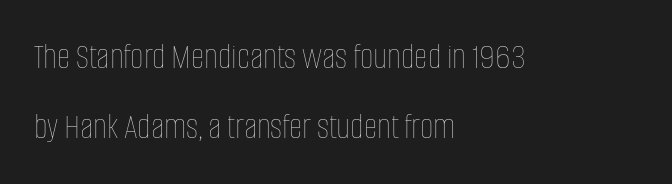
The image shows 37 px thin, condensed type, upright; set left-aligned, line spacing 1.88x, normal letter spacing, not underlined; low stroke contrast and a large x-height.
